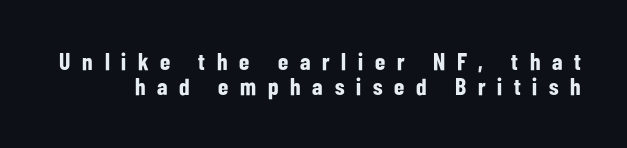
{"italic": "no", "bold": "yes", "underline": "no", "line_spacing": "tight", "line_spacing_ratio": 1.04, "letter_spacing": "wide", "letter_spacing_em": 0.49, "glyph_px": 24}
